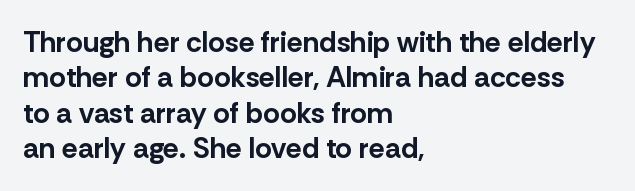
Character widths vary here, with narrow letters taking less room than wide ones. This rendering features lettering with no underline. Short note: letters normally spaced. This sample is left-justified, so line endings fall wherever the words run out.
